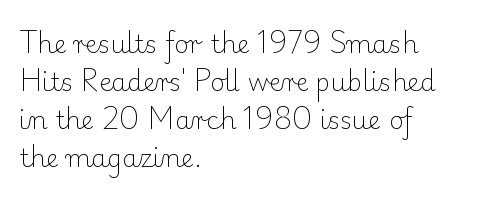
The image shows 25 px text type, upright; set left-aligned, normal line spacing (1.52x), normal letter spacing, not underlined.
